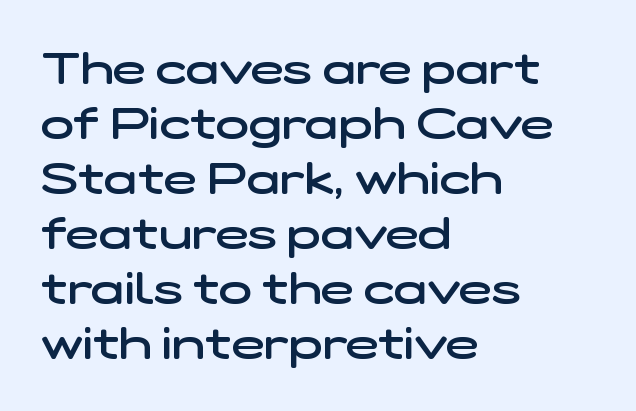
The space beneath each line is pristine and unruled. The rendering uses a semibold face; strokes are thickened but not to full bold. Here the designer chose a conventional face with non-uniform glyph widths. The compositor pushed each line to the left boundary. The rendering keeps characters at their native spacing. The space between consecutive lines is moderate.
